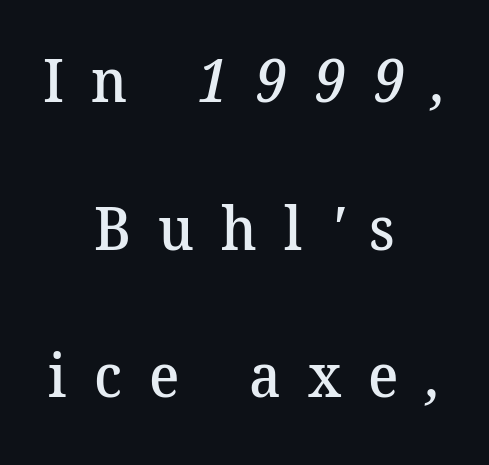
Q: Is the text bold? A: Semi-bold.
Q: Is the typeface a serif or a sans-serif typeface? A: Serif.
Q: Is the text underlined? A: No.
Q: How is the paragraph aligned? A: Centered.
Q: Is the spacing between letters normal or unusually wide? A: Unusually wide.
Q: Is the spacing between lines tight, normal or loose? A: Loose.
Q: Width (condensed, normal, or wide)? A: Normal.
Q: Stroke contrast? A: Medium.
Q: x-height? A: Medium.
Q: Monospaced? A: No.
